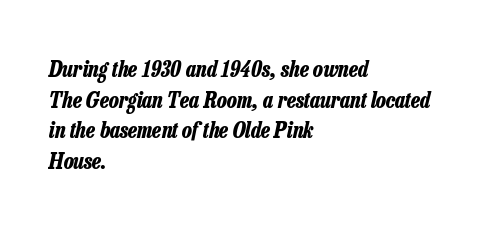
The image shows 22 px bold type, italic (leaning right); set left-aligned, normal line spacing (1.39x), normal letter spacing, not underlined.
